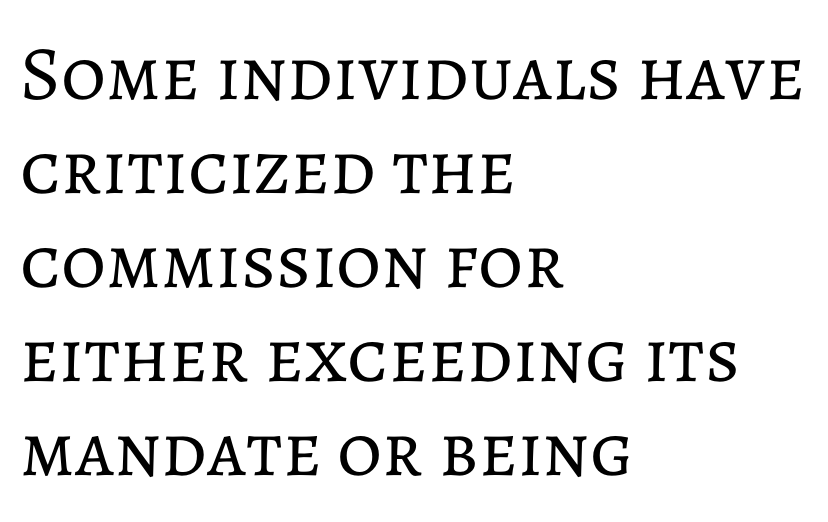
The image shows 77 px regular-weight type, upright; set left-aligned, line spacing 1.22x, normal letter spacing, not underlined; low stroke contrast and a medium x-height.
